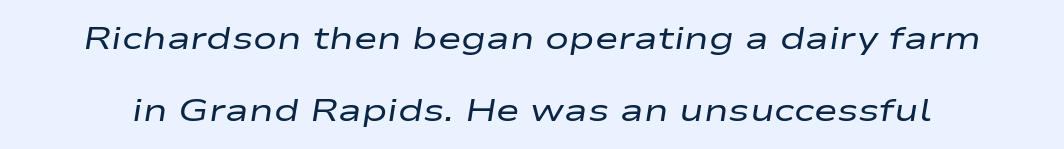
Slanted lettering throughout. Is the type heavy? It reads as light-to-regular instead. Rows of type keep a wide berth in the vertical direction. Caption: standard tracking, unaltered. Descender tails drop into unmarked territory. You could not count columns in this text — the font is proportionally spaced.
